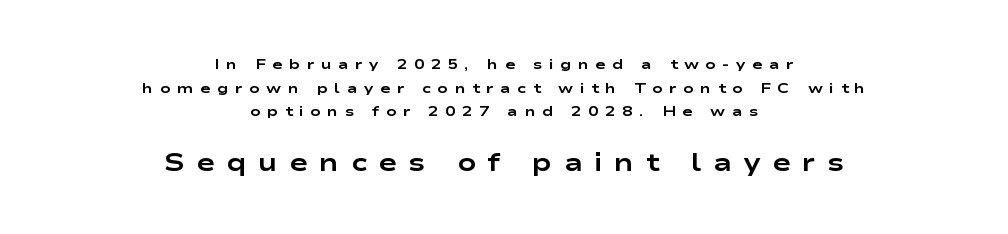
The image shows 25 px bold type, upright; set centered, normal line spacing (1.69x), unusually wide letter spacing (+0.46 em), not underlined; the second (bottom) block is 1.79x larger.
